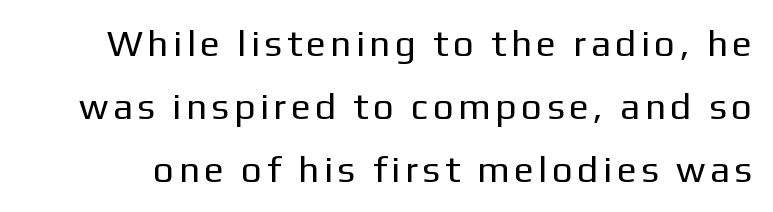
Think standard paragraph weight, or any step lighter than that. The letters stand upright; this is a roman face. These lines sit exactly where default settings would place them. Note the varied advance widths — an 'i' is clearly narrower than an 'm'.
